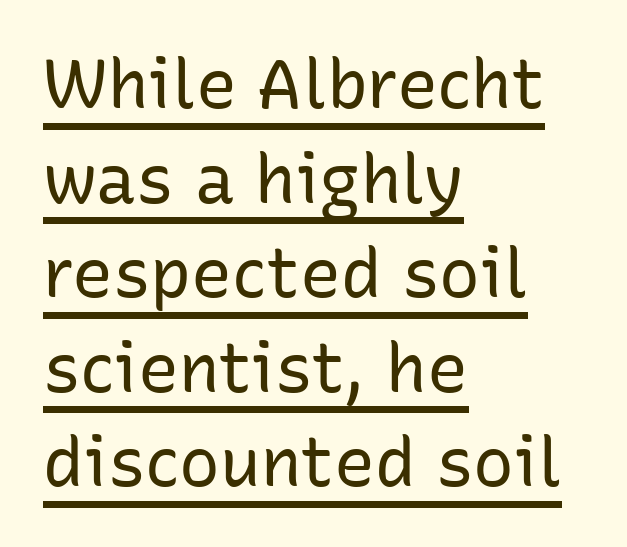
Q: Is the text bold? A: No.
Q: Is the text italic (slanted)? A: No, it is upright.
Q: Is the typeface a serif or a sans-serif typeface? A: Sans-serif.
Q: Is the text underlined? A: Yes.
Q: How is the paragraph aligned? A: Left-aligned.
Q: Is the spacing between letters normal or unusually wide? A: Normal.
Q: Is the spacing between lines tight, normal or loose? A: Normal.
Q: Width (condensed, normal, or wide)? A: Normal.
Q: Stroke contrast? A: Low.
Q: x-height? A: Medium.
Q: Monospaced? A: No.
